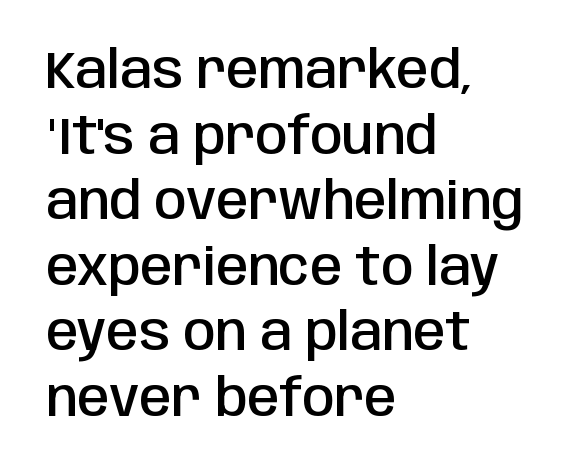
The image shows 52 px semibold, condensed sans-serif type, upright; set left-aligned, normal line spacing (1.26x), normal letter spacing, not underlined; low stroke contrast and a large x-height.
